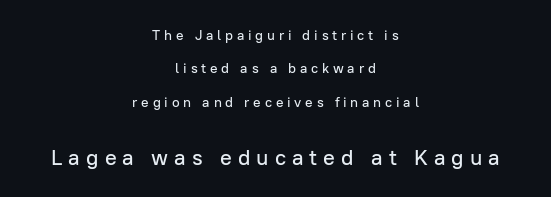
Q: Is the text italic (slanted)? A: No, it is upright.
Q: Is the text underlined? A: No.
Q: How is the paragraph aligned? A: Centered.
Q: Is the spacing between letters normal or unusually wide? A: Unusually wide.
Q: Is the spacing between lines tight, normal or loose? A: Loose.
Q: Which block of text is set in a larger size, the first (top) or the second (bottom)? A: The second (bottom) one.
